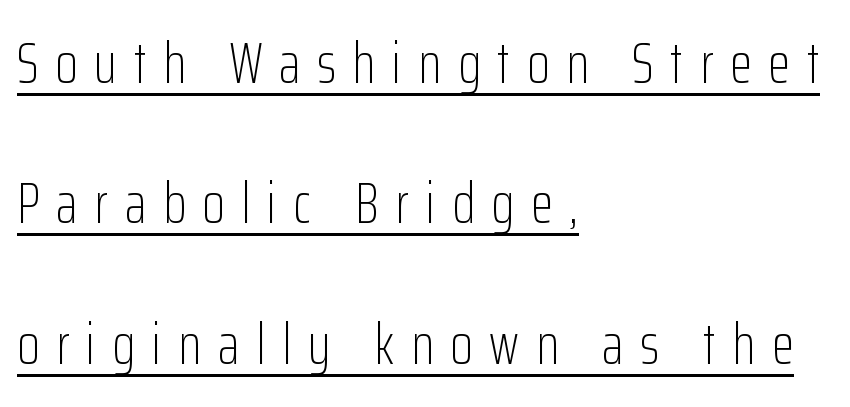
Q: Is the text bold? A: No.
Q: Is the text italic (slanted)? A: No, it is upright.
Q: Is the typeface a serif or a sans-serif typeface? A: Sans-serif.
Q: Is the text underlined? A: Yes.
Q: How is the paragraph aligned? A: Left-aligned.
Q: Is the spacing between letters normal or unusually wide? A: Unusually wide.
Q: Is the spacing between lines tight, normal or loose? A: Loose.
Q: Width (condensed, normal, or wide)? A: Condensed.
Q: Stroke contrast? A: Low.
Q: x-height? A: Medium.
Q: Monospaced? A: No.
